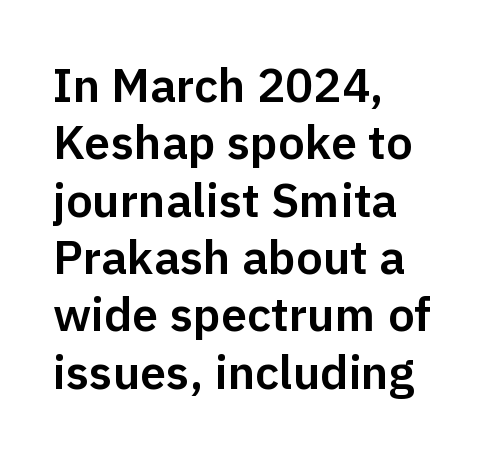
{"serif": "no", "italic": "no", "width": "normal", "stroke_contrast": "low", "x_height": "medium", "monospaced": "no", "underline": "no", "align": "left", "line_spacing_ratio": 1.22, "letter_spacing": "normal", "letter_spacing_em": 0.0, "glyph_px": 47}
